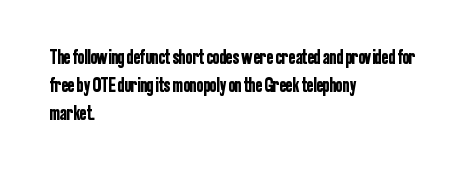
{"italic": "no", "underline": "no", "align": "left", "line_spacing": "normal", "line_spacing_ratio": 1.4, "letter_spacing": "normal", "letter_spacing_em": 0.0, "glyph_px": 20}
